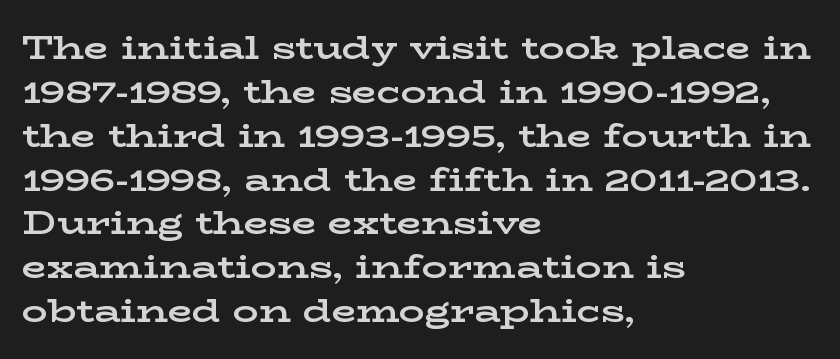
The image shows 32 px bold, wide serif type, upright; set left-aligned, normal line spacing (1.37x), normal letter spacing, not underlined; low stroke contrast and a medium x-height.
